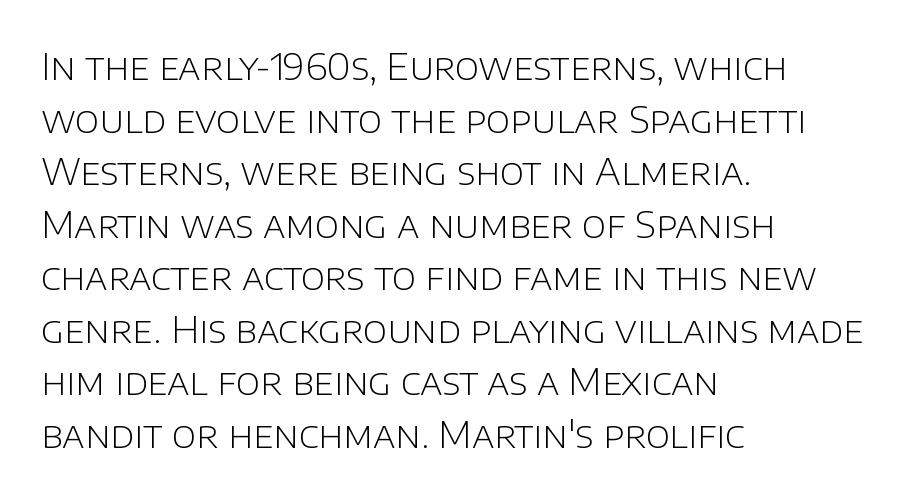
The image shows 37 px light sans-serif type, upright; set left-aligned, normal line spacing (1.42x), normal letter spacing, not underlined; low stroke contrast and a large x-height.
